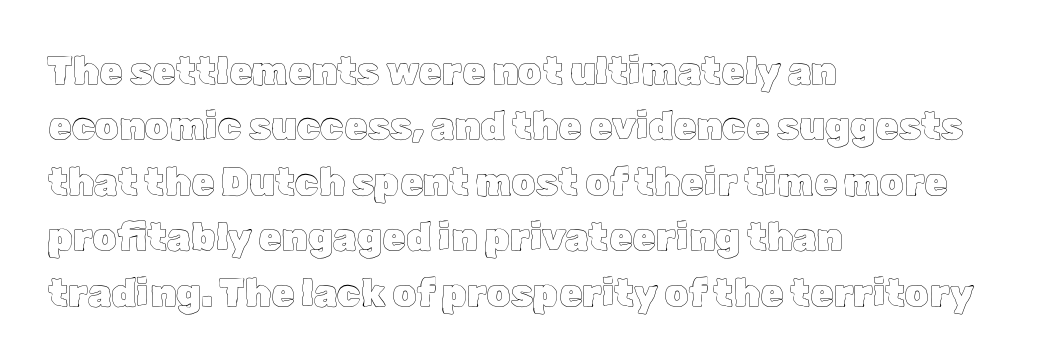
The image shows 38 px text type, upright; set left-aligned, normal line spacing (1.46x), normal letter spacing, not underlined; a medium x-height.
